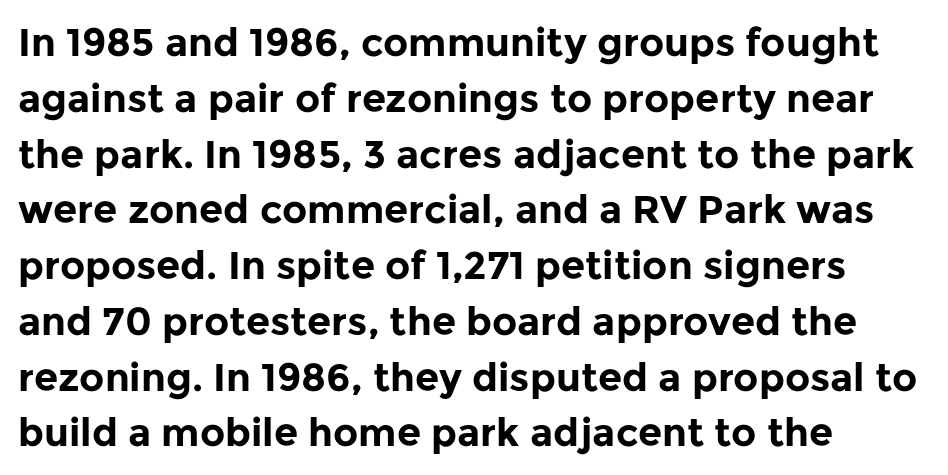
{"serif": "no", "italic": "no", "bold": "yes", "weight": "bold", "width": "normal", "stroke_contrast": "low", "x_height": "medium", "monospaced": "no", "underline": "no", "align": "left", "line_spacing": "normal", "line_spacing_ratio": 1.43, "letter_spacing": "normal", "letter_spacing_em": 0.0, "glyph_px": 39}
